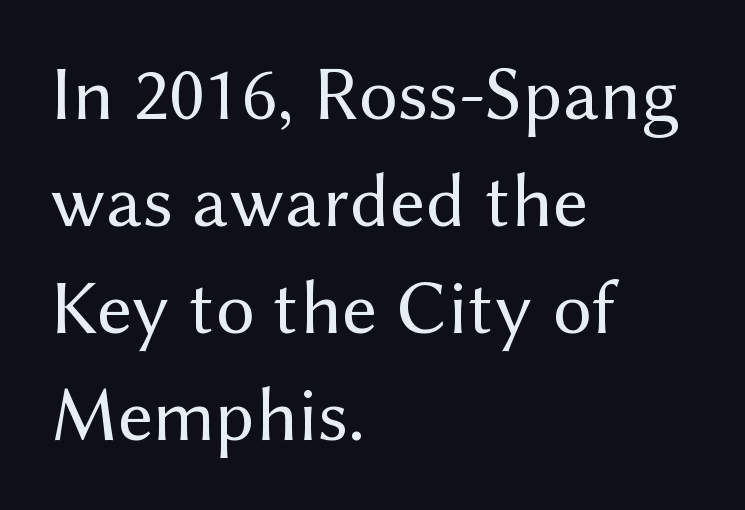
Q: Is the text bold? A: No.
Q: Is the text italic (slanted)? A: No, it is upright.
Q: Is the typeface a serif or a sans-serif typeface? A: Sans-serif.
Q: Is the text underlined? A: No.
Q: How is the paragraph aligned? A: Left-aligned.
Q: Is the spacing between letters normal or unusually wide? A: Normal.
Q: Is the spacing between lines tight, normal or loose? A: Normal.
Q: Width (condensed, normal, or wide)? A: Normal.
Q: Stroke contrast? A: Medium.
Q: x-height? A: Medium.
Q: Monospaced? A: No.
